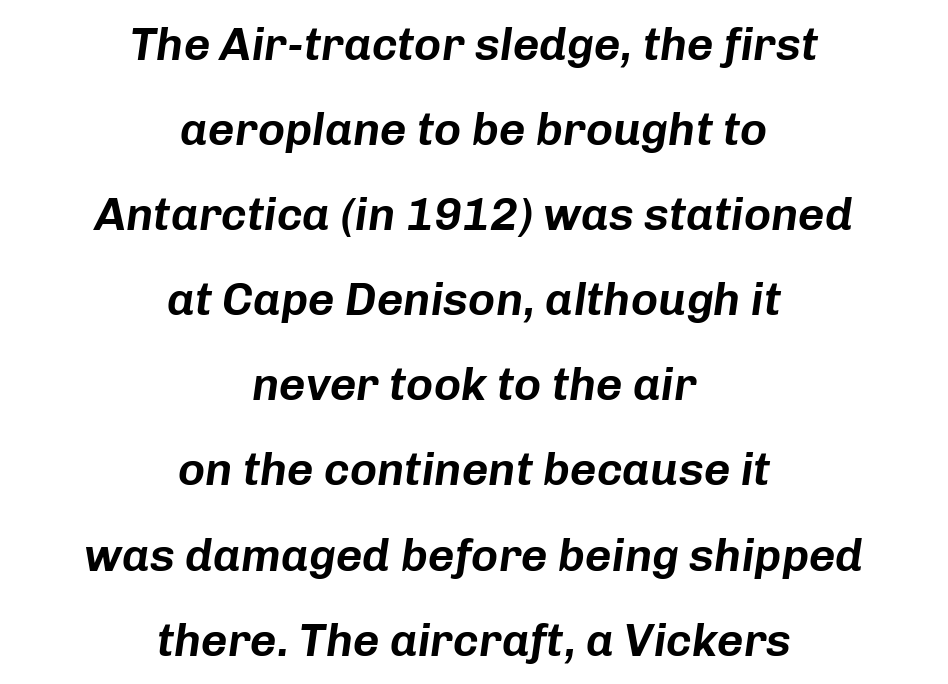
The image shows 46 px text type, italic (leaning right); set centered, line spacing 1.85x, normal letter spacing, not underlined; low stroke contrast and a medium x-height.
